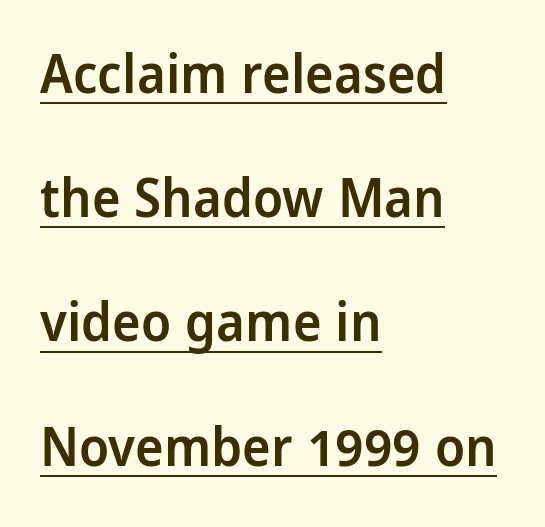
The image shows 54 px semibold, condensed sans-serif type, upright; set left-aligned, loose line spacing (2.3x), normal letter spacing, underlined; low stroke contrast and a large x-height.
